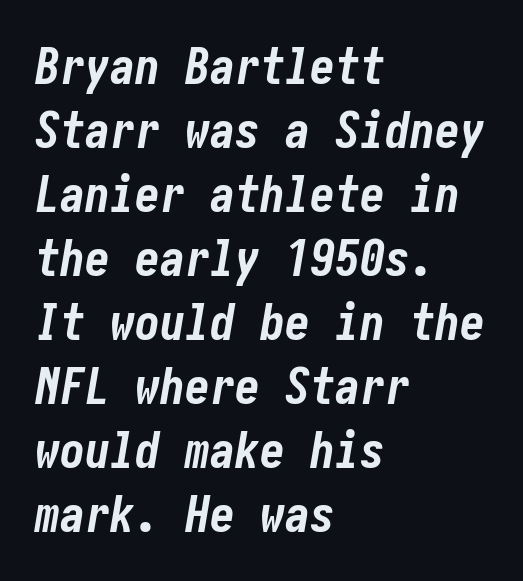
Q: Is the text bold? A: Yes.
Q: Is the text italic (slanted)? A: Yes, it leans right by about 10 degrees.
Q: Is the text underlined? A: No.
Q: How is the paragraph aligned? A: Left-aligned.
Q: Is the spacing between letters normal or unusually wide? A: Normal.
Q: Is the spacing between lines tight, normal or loose? A: Normal.
Q: Width (condensed, normal, or wide)? A: Condensed.
Q: Stroke contrast? A: Low.
Q: x-height? A: Medium.
